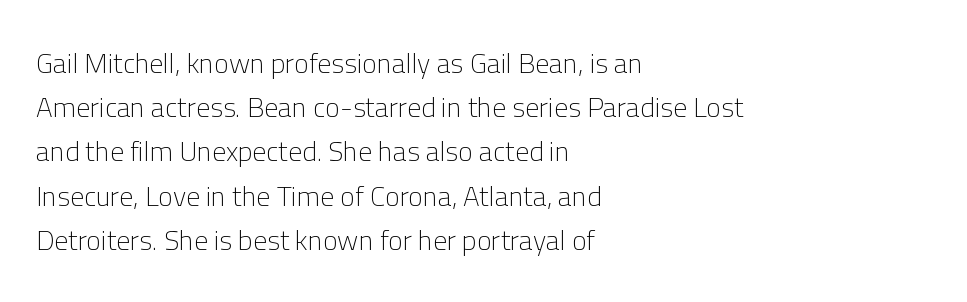
The image shows 28 px light sans-serif type, upright; set left-aligned, normal line spacing (1.58x), normal letter spacing, not underlined; low stroke contrast and a medium x-height.
